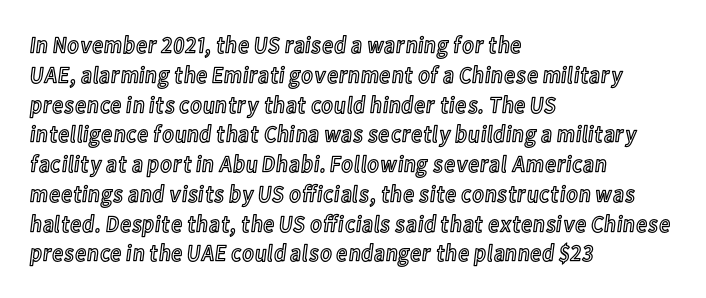
The space beneath each line is pristine and unruled. Short note: letters normally spaced. A classic flush-left, rag-right setting is used for this passage.
